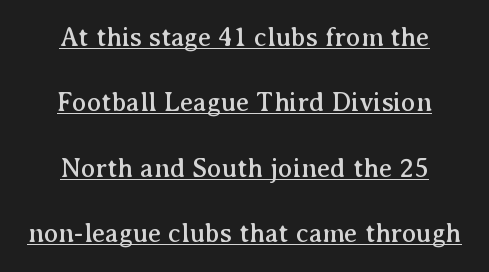
In terms of posture, this sample is upright. Look at the tracking — it's just the regular setting, nothing added. Alignment: centered. The rendering uses the underline text-decoration. Quick note: interline space is abundant.
